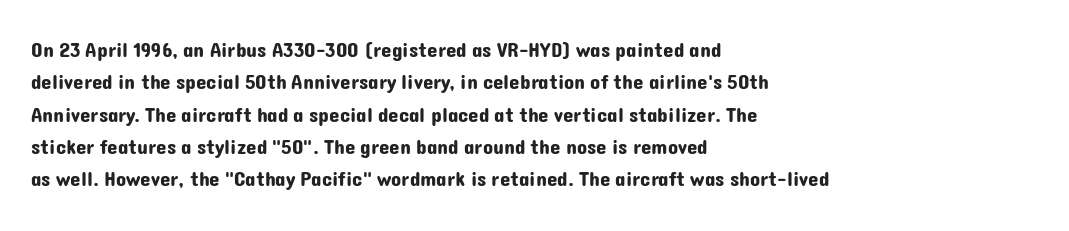
{"italic": "no", "underline": "no", "align": "left", "line_spacing": "normal", "line_spacing_ratio": 1.54, "letter_spacing": "normal", "letter_spacing_em": 0.0, "glyph_px": 21}
